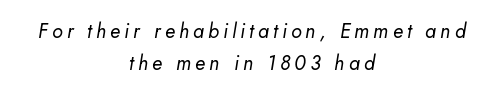
The image shows 20 px text type, italic (leaning right); set centered, normal line spacing (1.61x), unusually wide letter spacing (+0.2 em), not underlined.
